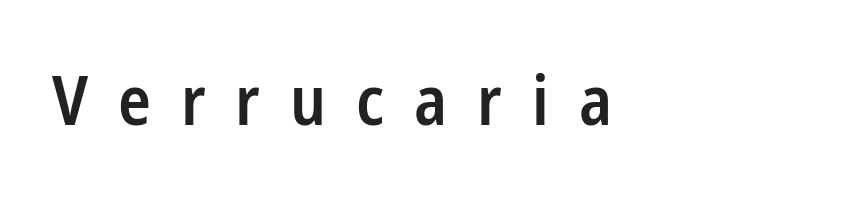
{"serif": "no", "italic": "no", "bold": "semi", "weight": "semibold", "width": "condensed", "stroke_contrast": "low", "x_height": "medium", "monospaced": "no", "underline": "no", "align": "left", "letter_spacing": "wide", "letter_spacing_em": 0.44, "glyph_px": 68}
